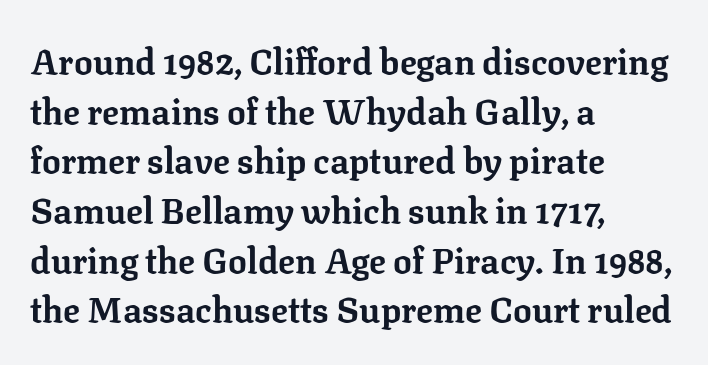
This sample has the flowing, uneven cadence of proportional lettering. The rendering anchors every line to the left-hand side. On the weight axis this lands at bold, roughly 700. Does the lettering tilt? It doesn't — this is upright. How are the letters spaced? Ordinarily, with no added tracking.
